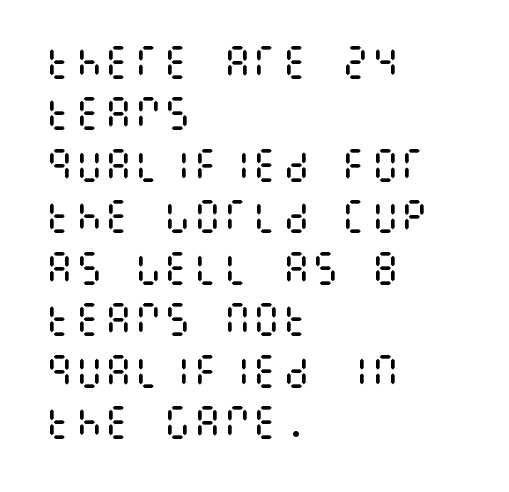
Spacing between characters is what you'd get straight out of the box. Is the type heavy? It reads as light-to-regular instead. Designer's note — italics off, roman on. If you measured baseline to baseline, you'd find a middling distance. Descenders hang freely into open space. Line starts are locked; line ends wander.
